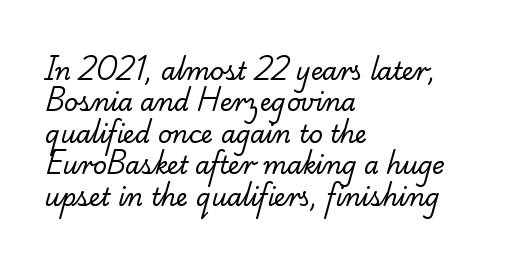
The space between consecutive lines is moderate. Letters have the restrained weight of plain body copy at most. Caption: multi-line text, flush left, ragged right. You could call the tracking neutral — neither tight nor loose. The space directly below the letters is spotless.
